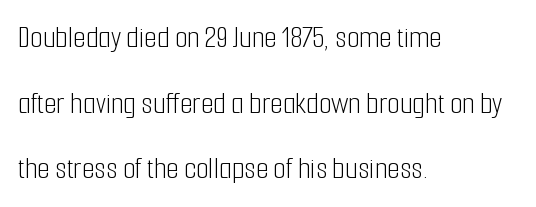
The image shows 32 px light, condensed sans-serif type, upright; set left-aligned, loose line spacing (2.05x), normal letter spacing, not underlined; low stroke contrast and a medium x-height.
